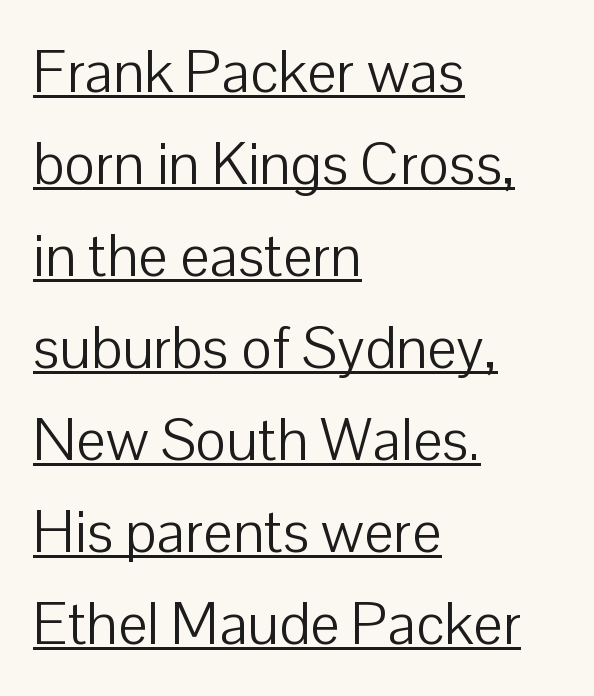
Every word sits above its own underline. Line starts are locked; line ends wander. This sample has the flowing, uneven cadence of proportional lettering. Successive baselines arrive at the customary interval. This is roman type, the default non-slanted kind.
